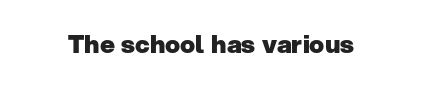
Q: Is the text bold? A: Yes.
Q: Is the text italic (slanted)? A: No, it is upright.
Q: Is the text underlined? A: No.
Q: Is the spacing between letters normal or unusually wide? A: Normal.
